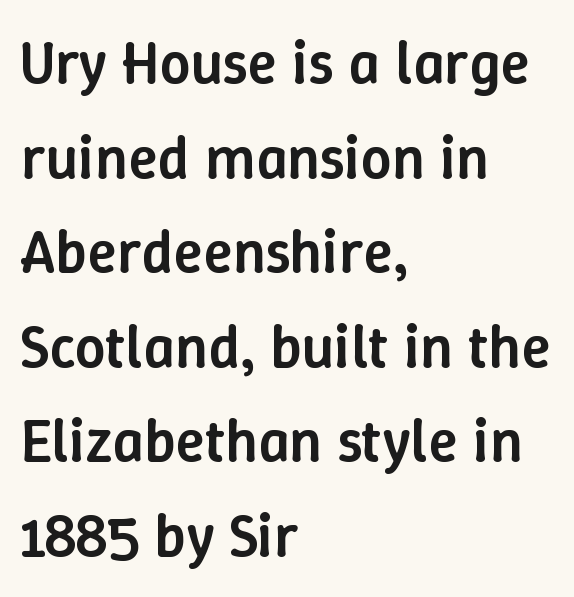
The lettering stays uniformly vertical, giving the passage a roman look. Lines of text with bare space underneath. Looks like regular typesetting: each glyph gets only the width it needs. The rendering keeps characters at their native spacing. Evenly set lines give the paragraph a standard silhouette.
